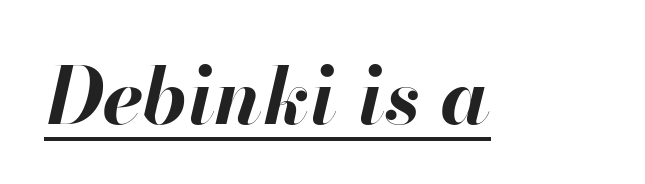
A typesetter would call this proportional, since set widths differ per character. Weight: bold. Compared with undecorated copy, this sample adds a rule below the words. Would a proofreader flag this as italicized? Yes. No extra tracking has been applied to these lines.
